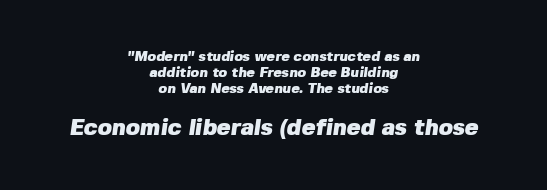
Is the lower block the larger one? Yes — the lower block carries the bigger type. Reading down the block, each line starts at a different indent, mirrored at its end. The sample has been set heavy, in full bold. The passage shown stacks its lines with hardly any gap. Standard letterfit; no display-style spreading of the glyphs.
